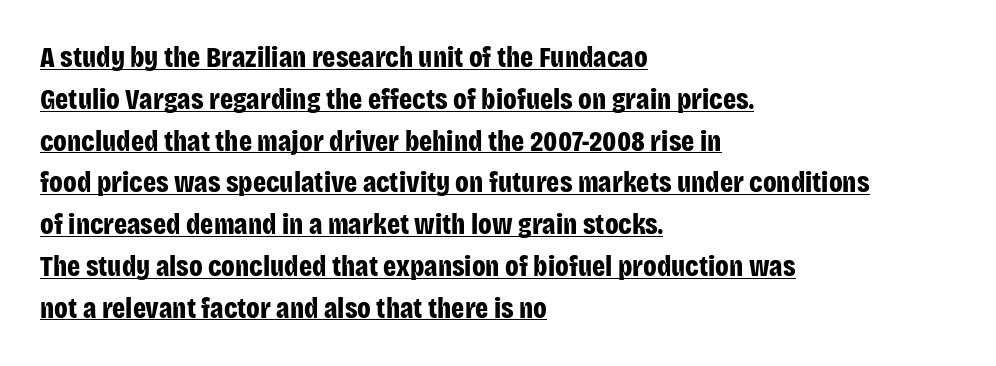
The image shows 29 px bold, condensed sans-serif type, upright; set left-aligned, normal line spacing (1.44x), normal letter spacing, underlined; low stroke contrast and a large x-height.
